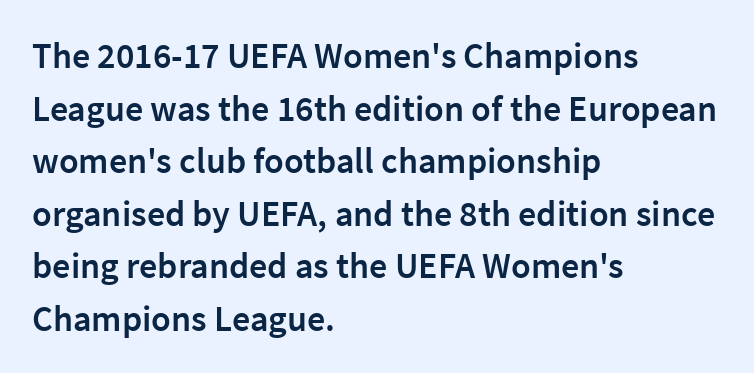
{"serif": "no", "italic": "no", "bold": "semi", "weight": "semibold", "width": "normal", "stroke_contrast": "low", "x_height": "medium", "monospaced": "no", "underline": "no", "align": "left", "line_spacing": "normal", "line_spacing_ratio": 1.46, "letter_spacing": "normal", "letter_spacing_em": 0.0, "glyph_px": 36}
